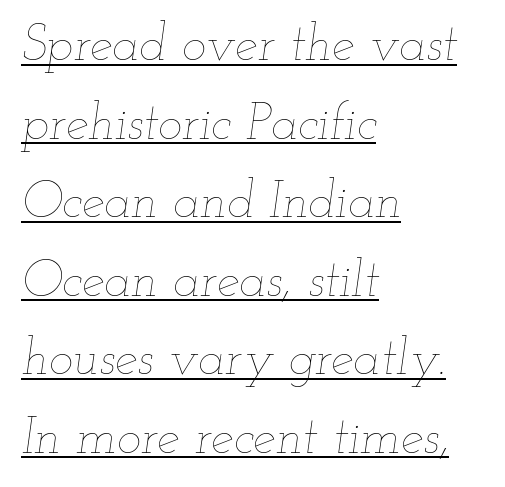
The face used here is rendered with its standard letterfit. The cut favours lightness, reaching ordinary text weight at its darkest. Whoever set this chose a conventional vertical rhythm. Here the designer chose a conventional face with non-uniform glyph widths. A typesetter would mark this as italic. The specimen includes a rule beneath the text block's lines.
